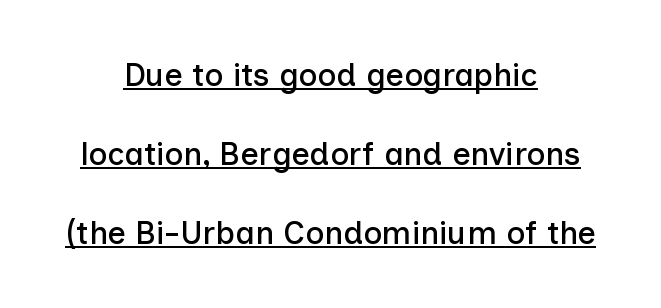
{"serif": "no", "italic": "no", "width": "normal", "stroke_contrast": "low", "x_height": "medium", "monospaced": "no", "underline": "yes", "align": "center", "line_spacing": "loose", "line_spacing_ratio": 2.47, "letter_spacing": "normal", "letter_spacing_em": 0.0, "glyph_px": 32}
